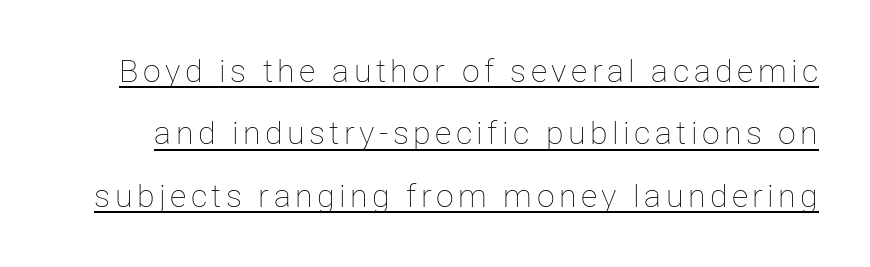
The image shows 32 px thin type, upright; set loose line spacing (1.95x), underlined; low stroke contrast and a medium x-height.
